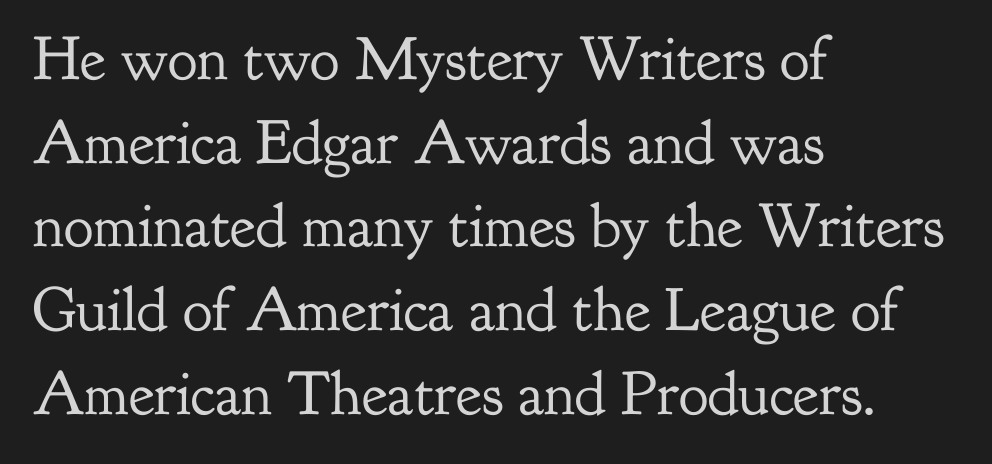
The line-height multiplier appears to be the usual default. The space directly below the letters is spotless. The strokes are not fattened; the text isn't bold. The typeface chosen for these lines features serifs. The passage is arranged the way most books set body copy — flush left. Do the characters align in a grid? No, the font is proportional.
